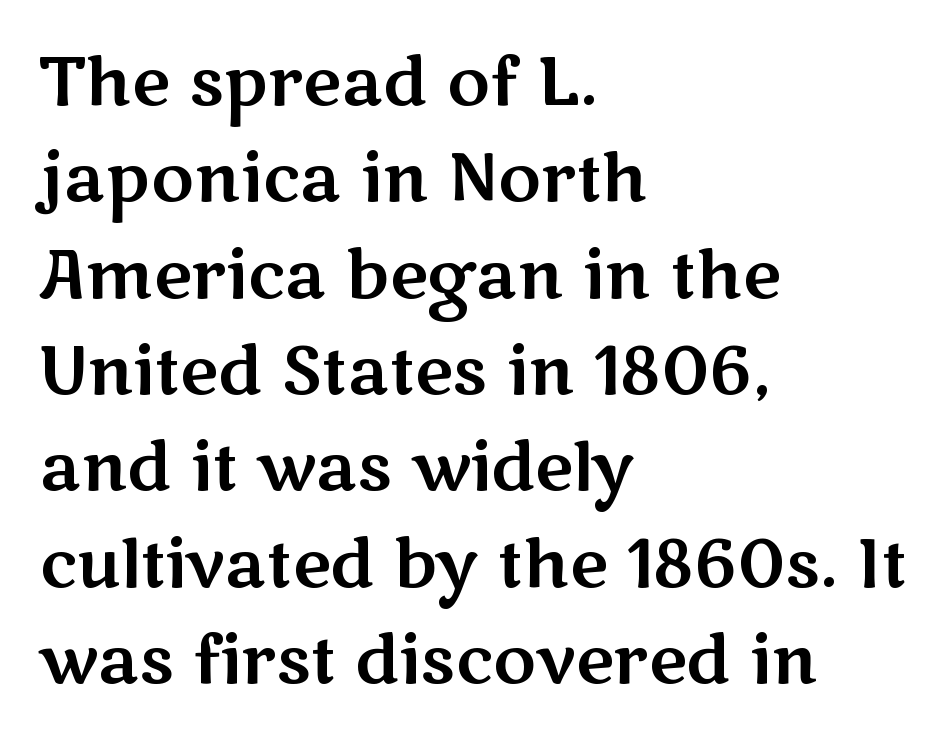
The image shows 66 px wide sans-serif type, upright; set left-aligned, normal line spacing (1.46x), normal letter spacing, not underlined; medium stroke contrast and a medium x-height.
